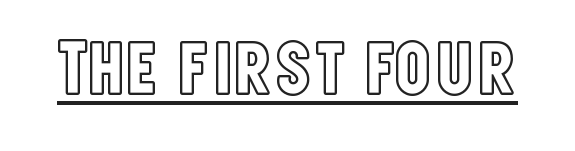
The image shows 78 px condensed type, upright; set normal letter spacing, underlined; a large x-height.
